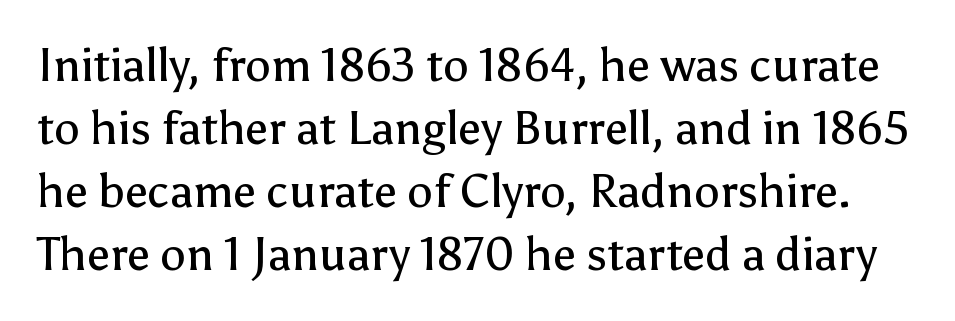
Q: Is the text bold? A: No.
Q: Is the text italic (slanted)? A: No, it is upright.
Q: Is the typeface a serif or a sans-serif typeface? A: Sans-serif.
Q: Is the text underlined? A: No.
Q: Is the spacing between letters normal or unusually wide? A: Normal.
Q: Is the spacing between lines tight, normal or loose? A: Normal.
Q: Width (condensed, normal, or wide)? A: Normal.
Q: Stroke contrast? A: Low.
Q: x-height? A: Medium.
Q: Monospaced? A: No.
